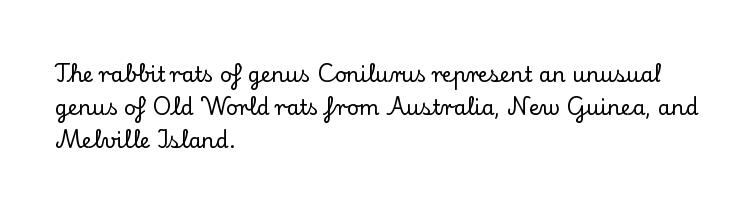
Whoever set this chose a conventional vertical rhythm. Quick note: not italic, upright. Only glyphs here, with clear space below each row. The horizontal fit of the characters is conventional and even. Notice how the passage keeps a crisp vertical edge on the left only.
